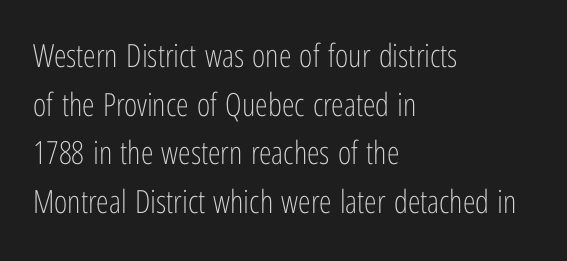
{"serif": "no", "italic": "no", "bold": "no", "weight": "light", "width": "condensed", "stroke_contrast": "low", "x_height": "medium", "monospaced": "no", "underline": "no", "align": "left", "line_spacing": "normal", "line_spacing_ratio": 1.52, "letter_spacing": "normal", "letter_spacing_em": 0.0, "glyph_px": 32}
